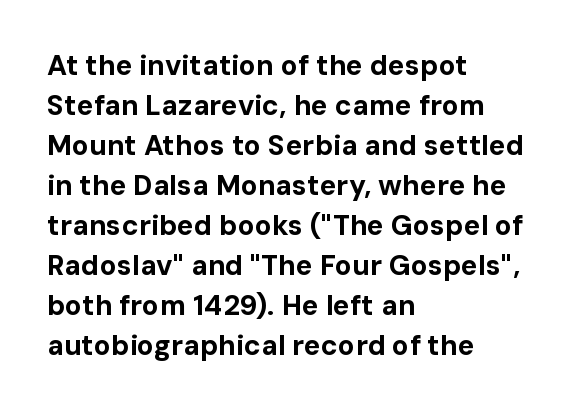
The space beneath each line is pristine and unruled. Layout note: lines flush left. How would I describe the line gaps? Plain and ordinary. The letters advance in unequal steps, a hallmark of proportional type. Is the type bold? Yes — the strokes are clearly thick and heavy.
